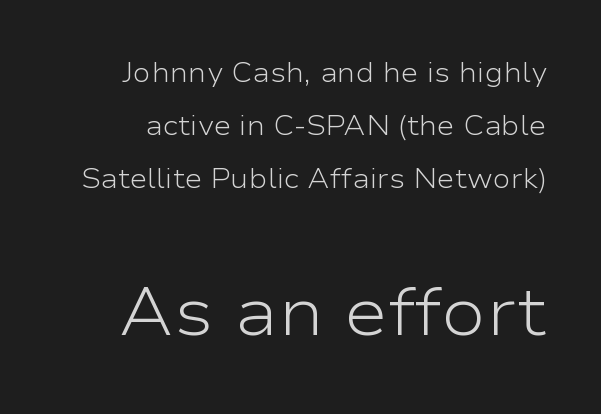
Regarding leading, the lines here are spaced well apart. The later block is typeset at a bigger size than the earlier block. Nope, no serifs anywhere on these letters. Is this a fixed-width face? No — the glyphs have proportional, varying widths. Students, note that the glyphs here touch the page at normal intervals.
